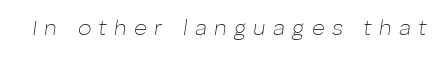
Q: Is the text bold? A: No.
Q: Is the text italic (slanted)? A: Yes, it leans right by about 8 degrees.
Q: Is the text underlined? A: No.
Q: Is the spacing between letters normal or unusually wide? A: Unusually wide.
